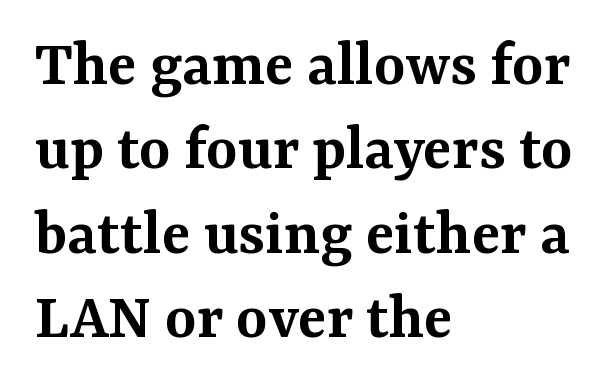
The image shows 67 px semibold serif type, upright; set left-aligned, normal line spacing (1.26x), normal letter spacing, not underlined; medium stroke contrast and a medium x-height.
